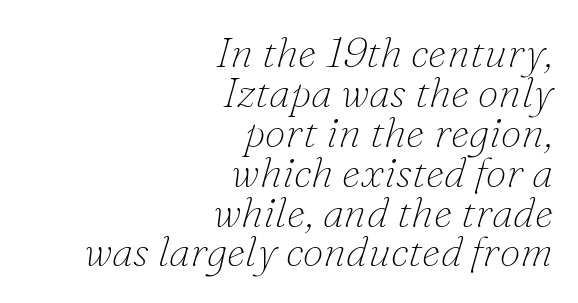
{"serif": "yes", "italic": "yes", "lean": "right", "slant_degrees": 16, "bold": "no", "weight": "thin", "width": "normal", "stroke_contrast": "low", "x_height": "small", "monospaced": "no", "underline": "no", "align": "right", "line_spacing": "tight", "line_spacing_ratio": 0.95, "letter_spacing": "normal", "letter_spacing_em": 0.0, "glyph_px": 42}
